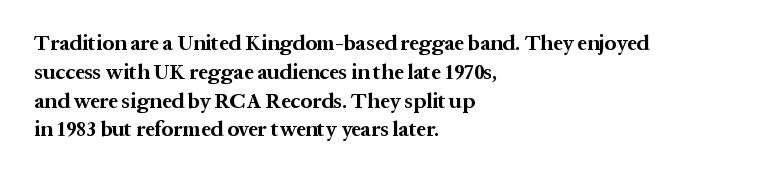
Q: Is the text bold? A: Yes.
Q: Is the text italic (slanted)? A: No, it is upright.
Q: Is the text underlined? A: No.
Q: How is the paragraph aligned? A: Left-aligned.
Q: Is the spacing between letters normal or unusually wide? A: Normal.
Q: Is the spacing between lines tight, normal or loose? A: Normal.
